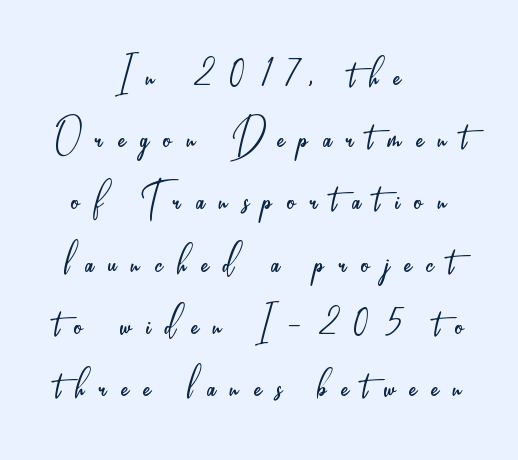
Is the stroke heavy? The answer is a plain regular-or-lighter. Do the characters align in a grid? No, the font is proportional. Each letter's strokes conclude bluntly, with no projecting serifs. Type without underlining.
